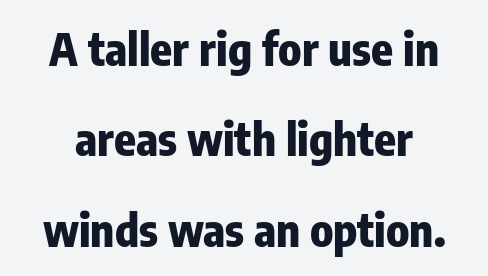
The image shows 45 px heavy, condensed sans-serif type, upright; set loose line spacing (2.01x), normal letter spacing, not underlined; low stroke contrast and a medium x-height.
